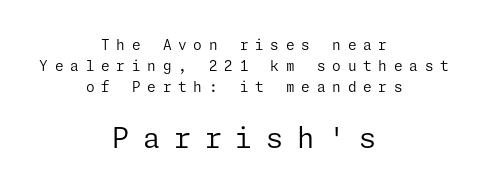
Q: Is the text bold? A: No.
Q: Is the text italic (slanted)? A: No, it is upright.
Q: Is the typeface a serif or a sans-serif typeface? A: Sans-serif.
Q: Is the text underlined? A: No.
Q: How is the paragraph aligned? A: Centered.
Q: Is the spacing between letters normal or unusually wide? A: Unusually wide.
Q: Is the spacing between lines tight, normal or loose? A: Normal.
Q: Which block of text is set in a larger size, the first (top) or the second (bottom)? A: The second (bottom) one.
Q: Width (condensed, normal, or wide)? A: Normal.
Q: Stroke contrast? A: Low.
Q: x-height? A: Medium.
